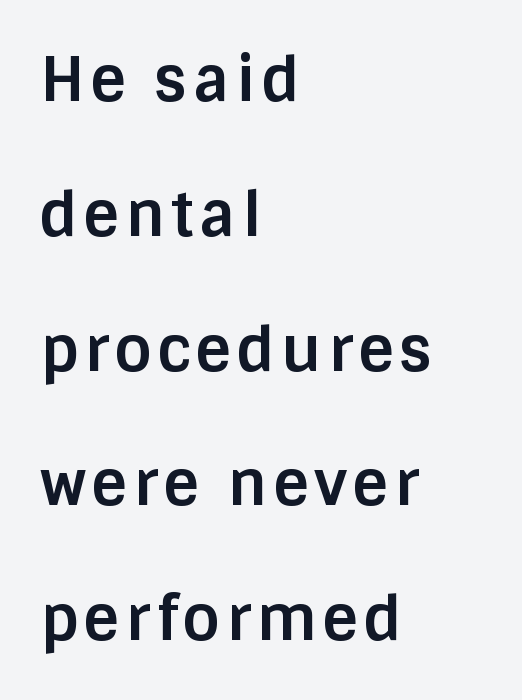
The image shows 61 px bold sans-serif type, upright; set left-aligned, loose line spacing (2.21x), not underlined; low stroke contrast and a large x-height.
